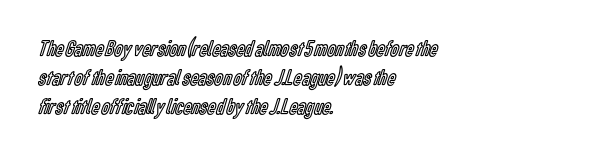
{"underline": "no", "align": "left", "line_spacing": "normal", "line_spacing_ratio": 1.27, "letter_spacing": "normal", "letter_spacing_em": 0.0, "glyph_px": 23}
